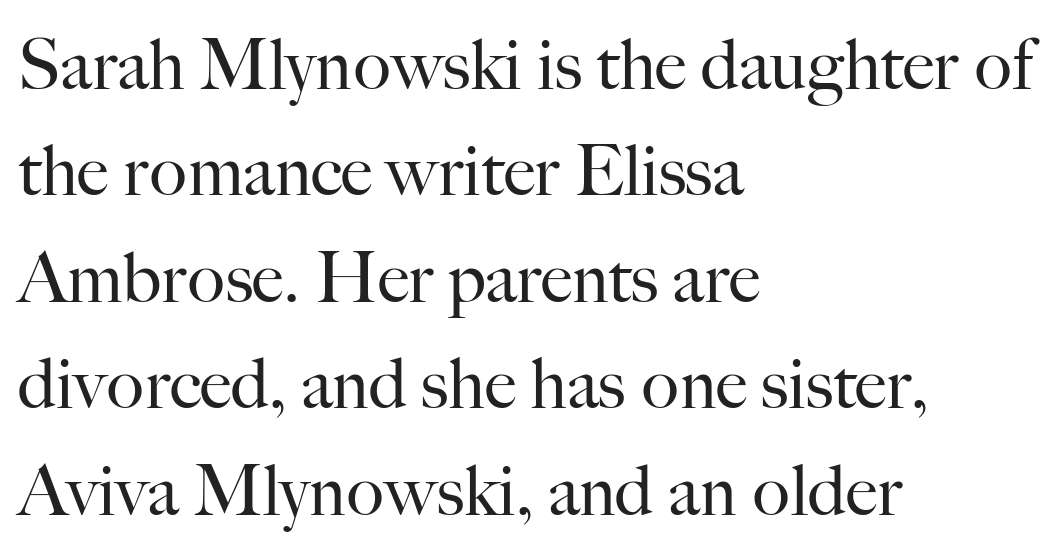
Q: Is the text bold? A: No.
Q: Is the text italic (slanted)? A: No, it is upright.
Q: Is the typeface a serif or a sans-serif typeface? A: Serif.
Q: Is the text underlined? A: No.
Q: How is the paragraph aligned? A: Left-aligned.
Q: Is the spacing between letters normal or unusually wide? A: Normal.
Q: Is the spacing between lines tight, normal or loose? A: Normal.
Q: Width (condensed, normal, or wide)? A: Normal.
Q: Stroke contrast? A: High.
Q: x-height? A: Small.
Q: Monospaced? A: No.
